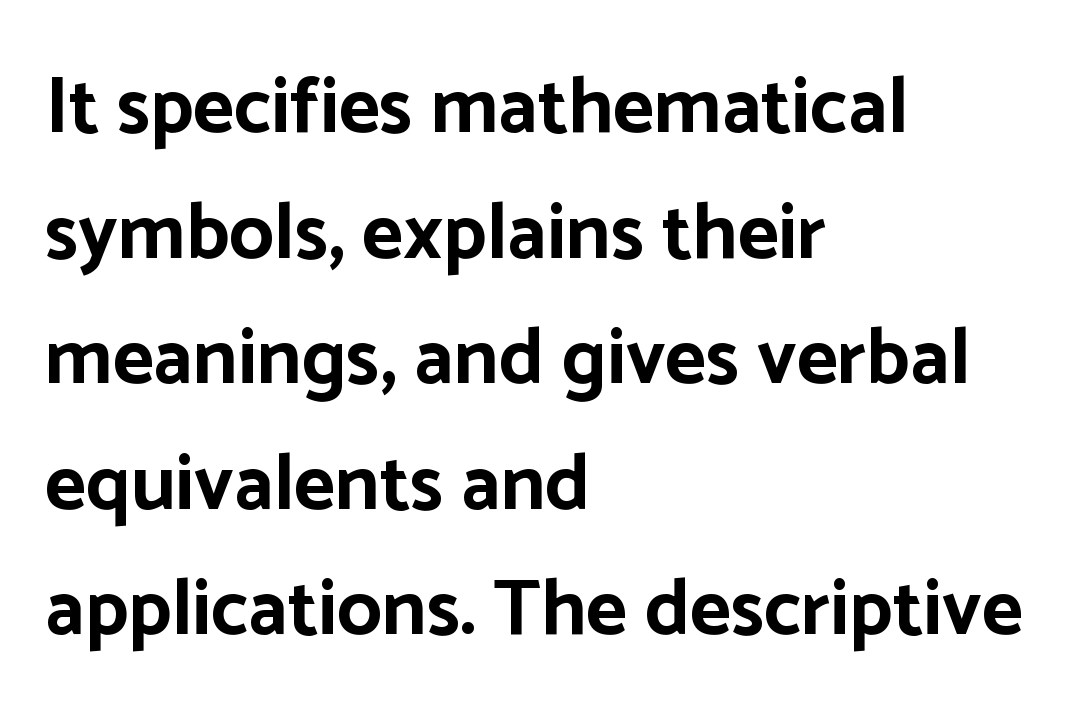
{"serif": "no", "italic": "no", "bold": "yes", "weight": "bold", "width": "normal", "stroke_contrast": "low", "x_height": "medium", "monospaced": "no", "underline": "no", "align": "left", "line_spacing": "normal", "line_spacing_ratio": 1.59, "letter_spacing": "normal", "letter_spacing_em": 0.0, "glyph_px": 79}
